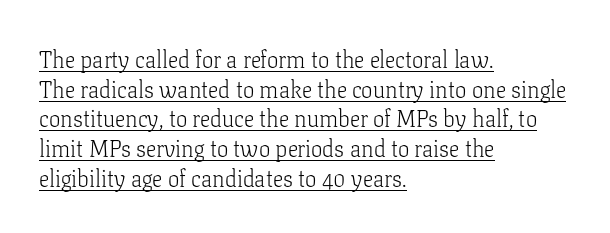
Horizontally, the lines are justified to the leading edge only. Letter spacing: default. Style check: upright. Honestly, the row spacing looks completely unremarkable. A quiet, ordinary-to-light weight characterises the typeface.
